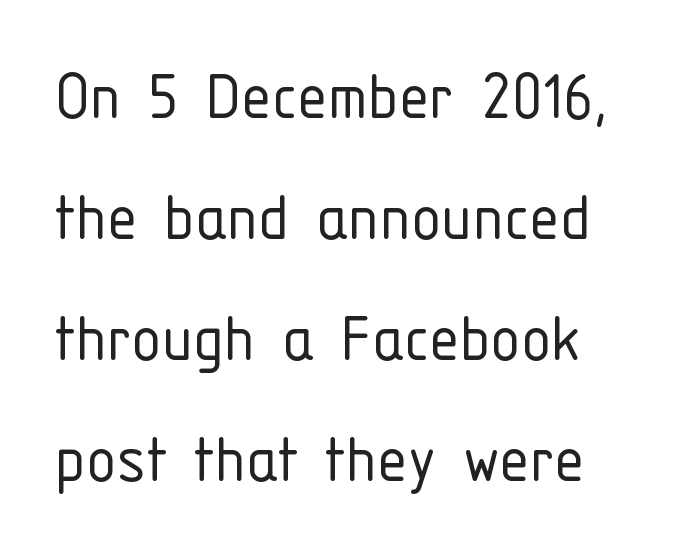
Q: Is the text bold? A: No.
Q: Is the text italic (slanted)? A: No, it is upright.
Q: Is the typeface a serif or a sans-serif typeface? A: Sans-serif.
Q: Is the text underlined? A: No.
Q: Is the spacing between letters normal or unusually wide? A: Normal.
Q: Is the spacing between lines tight, normal or loose? A: Normal.
Q: Width (condensed, normal, or wide)? A: Condensed.
Q: Stroke contrast? A: Low.
Q: x-height? A: Medium.
Q: Monospaced? A: No.
